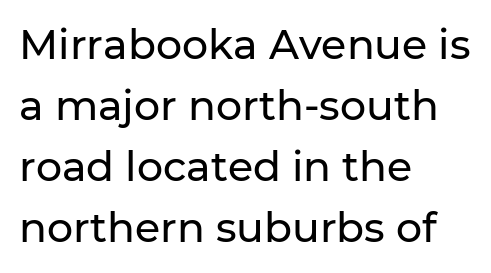
{"serif": "no", "italic": "no", "width": "normal", "stroke_contrast": "low", "x_height": "medium", "monospaced": "no", "underline": "no", "align": "left", "line_spacing": "normal", "line_spacing_ratio": 1.49, "letter_spacing": "normal", "letter_spacing_em": 0.0, "glyph_px": 41}
